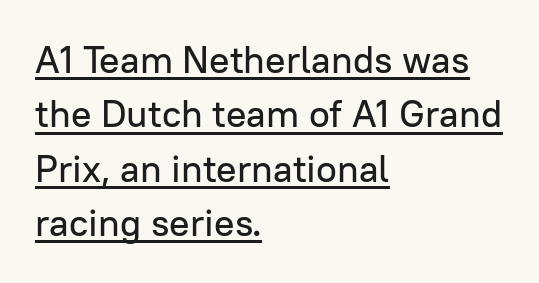
A normal amount of white space separates one row of letters from the next. Notice how a bar underscores the lettering throughout. The compositor pushed each line to the left boundary. The typeface chosen for these lines omits serifs.
